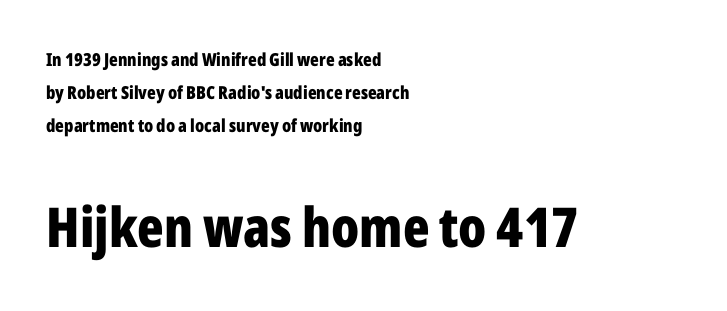
{"serif": "no", "italic": "no", "bold": "yes", "weight": "bold", "width": "condensed", "stroke_contrast": "low", "x_height": "medium", "monospaced": "no", "underline": "no", "align": "left", "line_spacing_ratio": 1.82, "letter_spacing": "normal", "letter_spacing_em": 0.0, "larger_block": "second", "size_ratio": 3.06, "glyph_px": 55}
